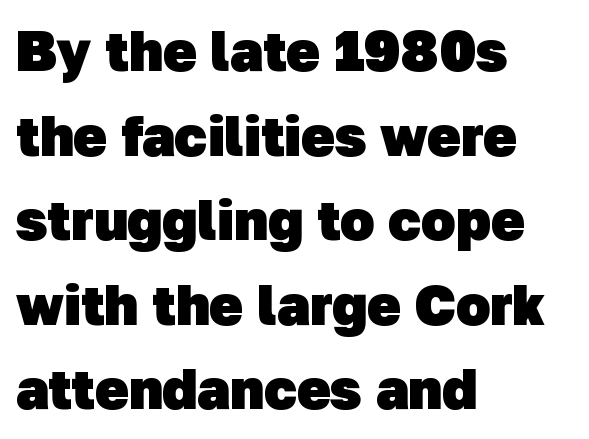
Left-aligned paragraph, ragged on the right. Here the designer chose a conventional face with non-uniform glyph widths. Each glyph is drawn with heavy, bold strokes. Default kerning and tracking; the words read as compact shapes. A normal amount of white space separates one row of letters from the next. Quick note: underline off.
